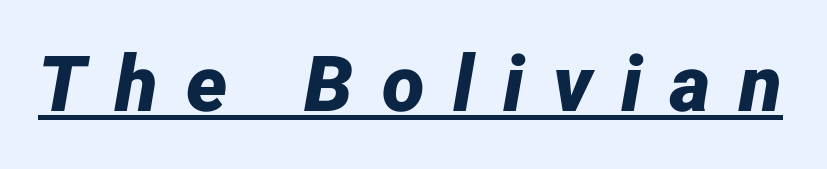
Q: Is the text bold? A: Yes.
Q: Is the text italic (slanted)? A: Yes, it leans right by about 12 degrees.
Q: Is the text underlined? A: Yes.
Q: Is the spacing between letters normal or unusually wide? A: Unusually wide.
Q: Width (condensed, normal, or wide)? A: Normal.
Q: Stroke contrast? A: Low.
Q: x-height? A: Medium.
Q: Monospaced? A: No.
